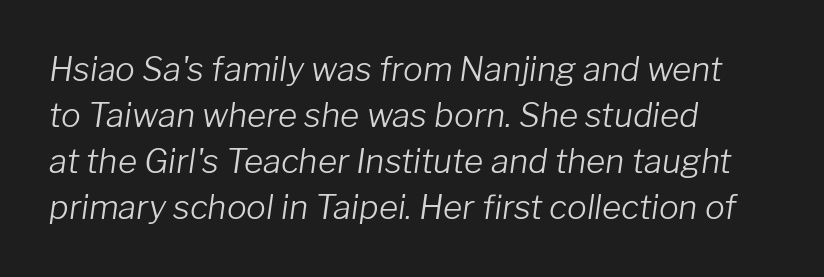
Q: Is the text bold? A: No.
Q: Is the text italic (slanted)? A: Yes, it leans right by about 8 degrees.
Q: Is the text underlined? A: No.
Q: How is the paragraph aligned? A: Left-aligned.
Q: Is the spacing between letters normal or unusually wide? A: Normal.
Q: Is the spacing between lines tight, normal or loose? A: Normal.
Q: Width (condensed, normal, or wide)? A: Normal.
Q: Stroke contrast? A: Low.
Q: x-height? A: Medium.
Q: Monospaced? A: No.
